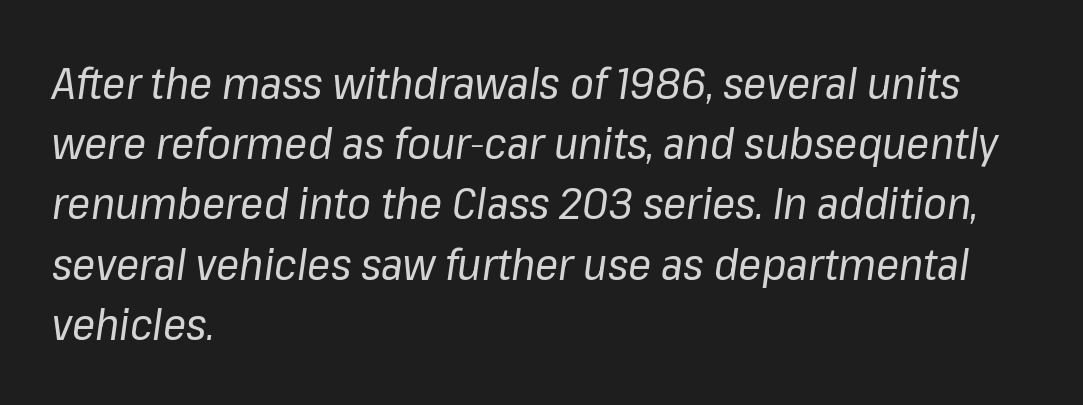
{"italic": "yes", "lean": "right", "slant_degrees": 8, "bold": "no", "weight": "regular", "width": "normal", "stroke_contrast": "low", "x_height": "medium", "monospaced": "no", "underline": "no", "align": "left", "line_spacing": "normal", "line_spacing_ratio": 1.4, "letter_spacing": "normal", "letter_spacing_em": 0.0, "glyph_px": 43}
